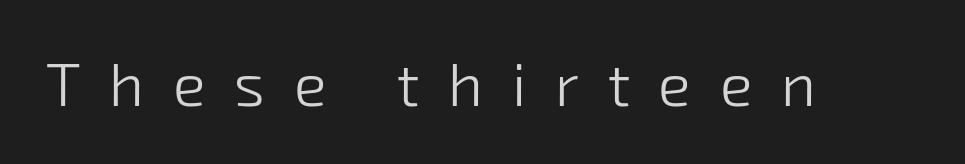
{"serif": "no", "bold": "no", "weight": "light", "width": "normal", "stroke_contrast": "low", "x_height": "medium", "monospaced": "no", "underline": "no", "letter_spacing": "wide", "letter_spacing_em": 0.47, "glyph_px": 61}
